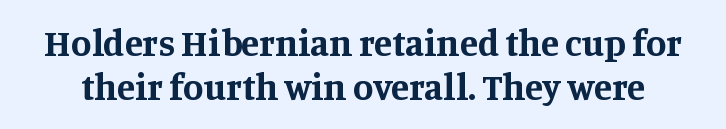
Pretty heavy lettering here — definitely bold. The designer went with a serif here, giving each stem small feet. The passage shown is typed in a proportional face where columns would drift. Descenders hang freely into open space.
